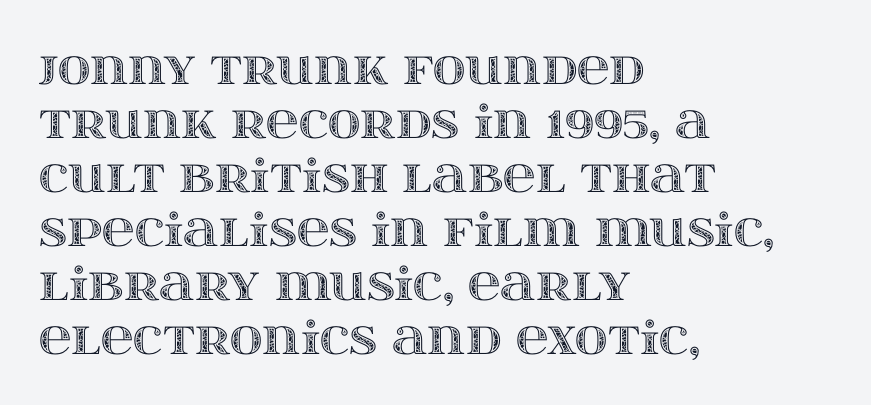
{"italic": "no", "width": "wide", "x_height": "large", "monospaced": "no", "underline": "no", "align": "left", "line_spacing_ratio": 1.2, "letter_spacing": "normal", "letter_spacing_em": 0.0, "glyph_px": 45}
